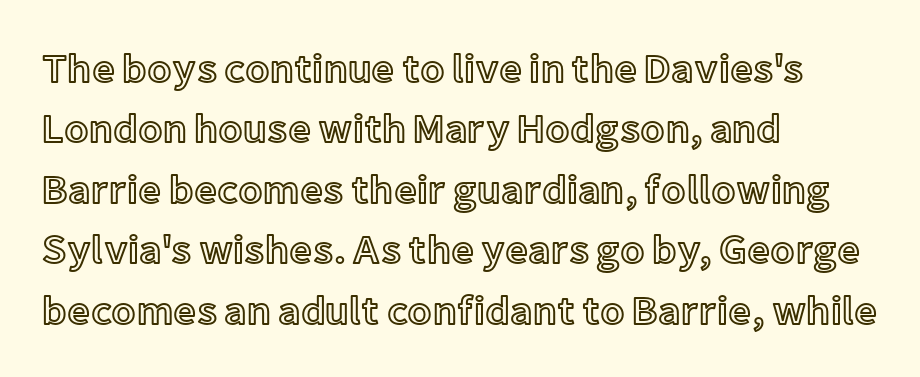
{"italic": "no", "width": "normal", "x_height": "medium", "monospaced": "no", "underline": "no", "align": "left", "line_spacing": "normal", "line_spacing_ratio": 1.51, "letter_spacing": "normal", "letter_spacing_em": 0.0, "glyph_px": 40}
